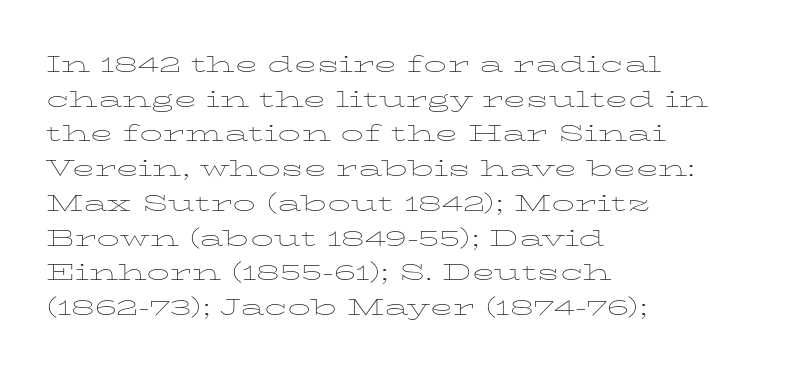
{"italic": "no", "bold": "no", "underline": "no", "align": "left", "line_spacing": "normal", "line_spacing_ratio": 1.51, "letter_spacing": "normal", "letter_spacing_em": 0.0, "glyph_px": 23}
